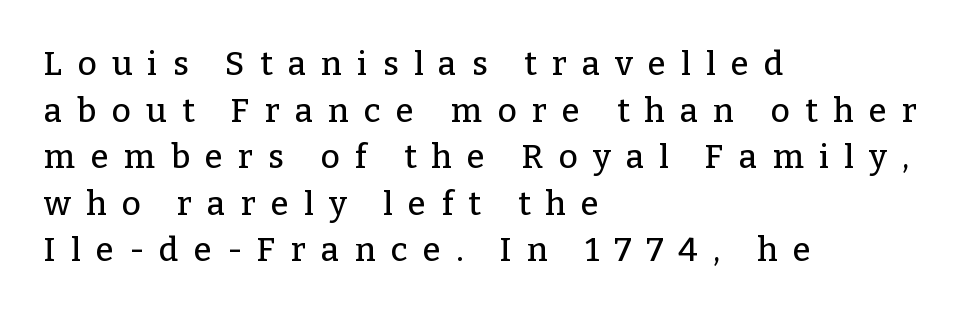
Each word looks stretched out because of the extra space between its letters. The rendering uses natural spacing where letterforms have individual widths. Vertically, the passage feels balanced, rows spaced as you'd expect. Bare-footed words on every line. The compositor pushed each line to the left boundary.
